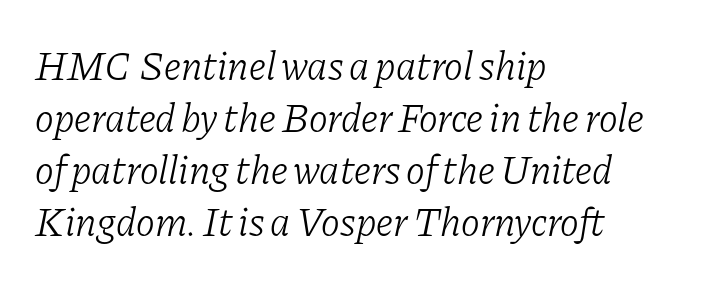
Q: Is the text bold? A: No.
Q: Is the text italic (slanted)? A: Yes, it leans right by about 11 degrees.
Q: Is the typeface a serif or a sans-serif typeface? A: Serif.
Q: Is the text underlined? A: No.
Q: How is the paragraph aligned? A: Left-aligned.
Q: Is the spacing between letters normal or unusually wide? A: Normal.
Q: Is the spacing between lines tight, normal or loose? A: Normal.
Q: Width (condensed, normal, or wide)? A: Normal.
Q: Stroke contrast? A: Low.
Q: x-height? A: Medium.
Q: Monospaced? A: No.
